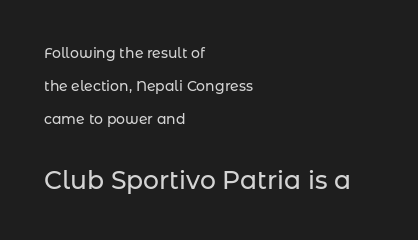
Q: Is the text italic (slanted)? A: No, it is upright.
Q: Is the text underlined? A: No.
Q: How is the paragraph aligned? A: Left-aligned.
Q: Is the spacing between letters normal or unusually wide? A: Normal.
Q: Is the spacing between lines tight, normal or loose? A: Loose.
Q: Which block of text is set in a larger size, the first (top) or the second (bottom)? A: The second (bottom) one.
